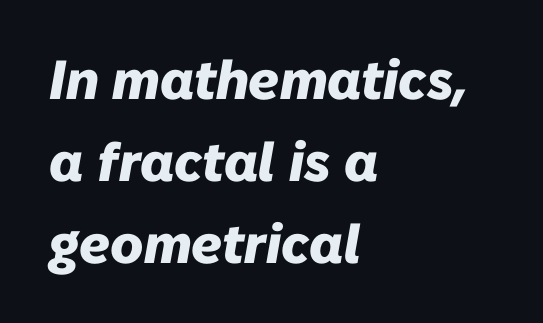
Q: Is the text bold? A: Yes.
Q: Is the text italic (slanted)? A: Yes, it leans right by about 10 degrees.
Q: Is the text underlined? A: No.
Q: How is the paragraph aligned? A: Left-aligned.
Q: Is the spacing between letters normal or unusually wide? A: Normal.
Q: Is the spacing between lines tight, normal or loose? A: Normal.
Q: Width (condensed, normal, or wide)? A: Normal.
Q: Stroke contrast? A: Low.
Q: x-height? A: Medium.
Q: Monospaced? A: No.
